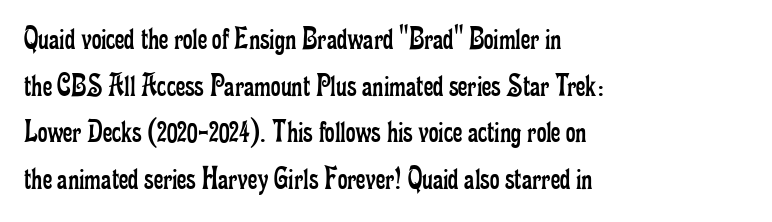
The image shows 33 px regular-weight, condensed serif type, upright; set left-aligned, normal line spacing (1.41x), normal letter spacing, not underlined; low stroke contrast and a small x-height.
